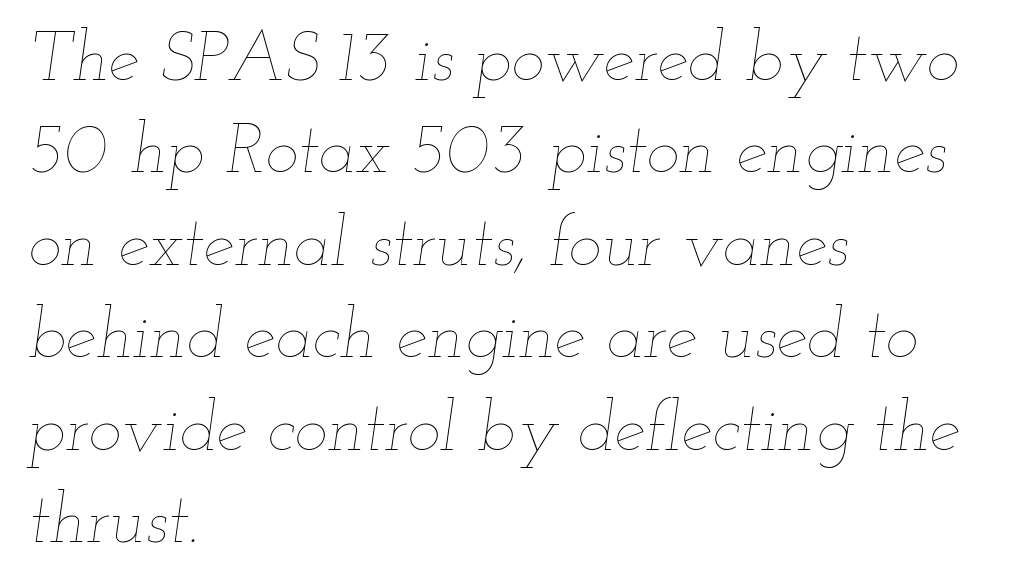
{"italic": "yes", "lean": "right", "slant_degrees": 12, "bold": "no", "weight": "thin", "width": "wide", "stroke_contrast": "low", "x_height": "small", "monospaced": "no", "underline": "no", "align": "left", "line_spacing": "normal", "line_spacing_ratio": 1.32, "letter_spacing": "normal", "letter_spacing_em": 0.0, "glyph_px": 70}
